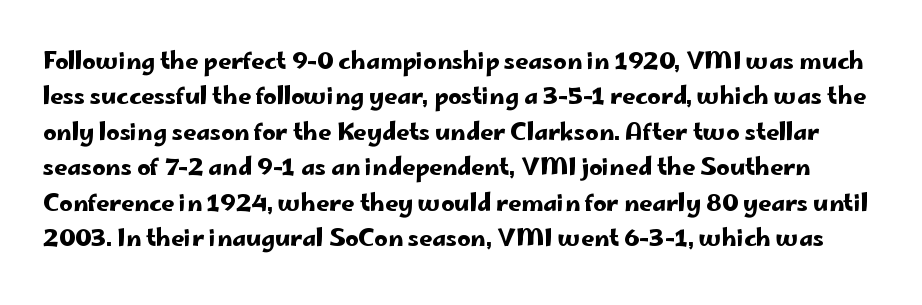
The image shows 23 px text type, upright; set normal line spacing (1.54x), normal letter spacing, not underlined.
